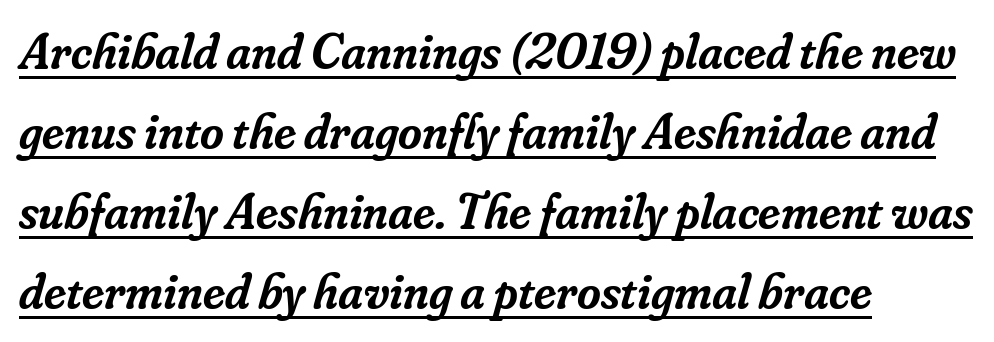
The image shows 51 px semibold serif type, italic (leaning right); set left-aligned, normal line spacing (1.57x), normal letter spacing, underlined; low stroke contrast and a small x-height.
